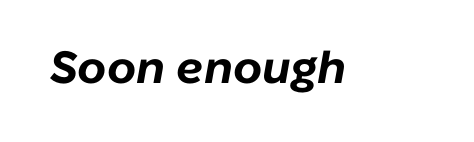
The space beneath each line is pristine and unruled. The strokes are fattened all the way to bold. The face used here is proportionally spaced, like ordinary book or web type. Compared with typical body copy, the letter spacing here is the same. The passage shown leans; its letterforms are oblique.
